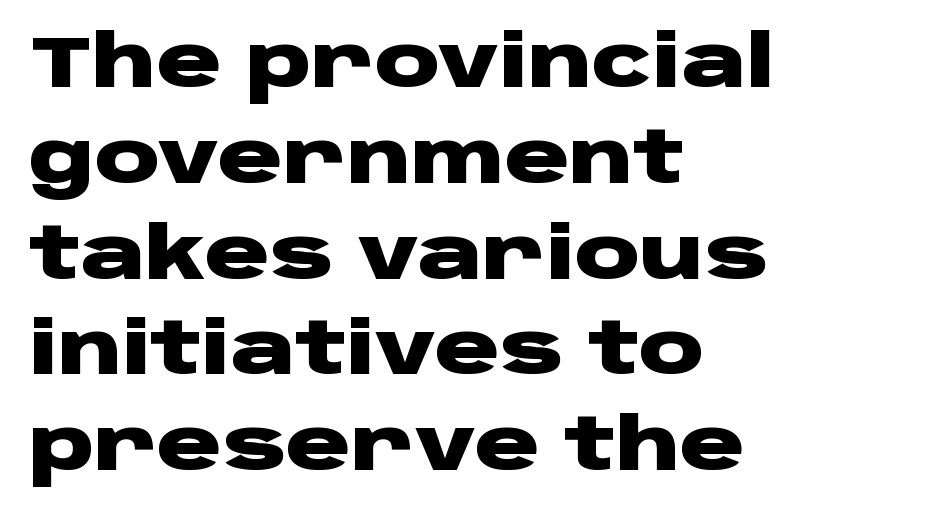
{"serif": "no", "italic": "no", "bold": "yes", "weight": "heavy", "width": "wide", "stroke_contrast": "low", "x_height": "large", "monospaced": "no", "underline": "no", "align": "left", "line_spacing": "normal", "line_spacing_ratio": 1.33, "letter_spacing": "normal", "letter_spacing_em": 0.0, "glyph_px": 72}
